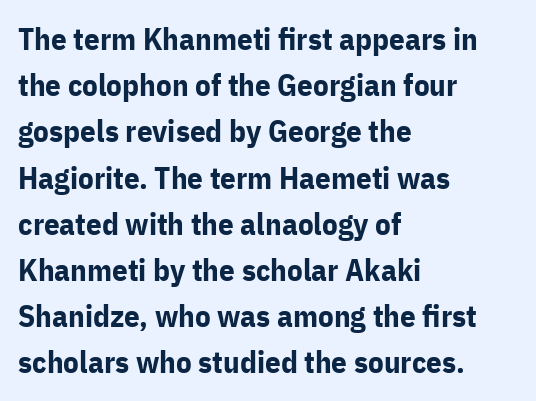
The image shows 31 px bold sans-serif type, upright; set left-aligned, normal line spacing (1.49x), normal letter spacing, not underlined; low stroke contrast and a medium x-height.
